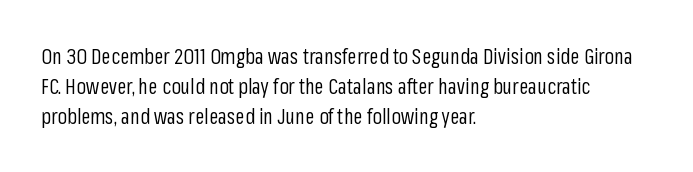
The image shows 21 px text type, upright; set left-aligned, normal line spacing (1.44x), normal letter spacing, not underlined.
